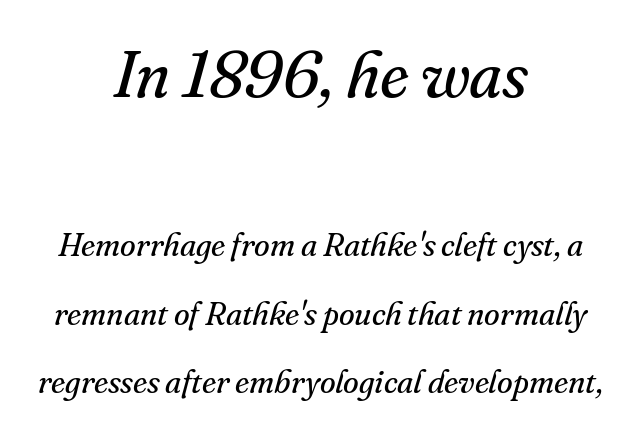
{"serif": "yes", "italic": "yes", "lean": "right", "slant_degrees": 16, "bold": "no", "weight": "regular", "width": "normal", "stroke_contrast": "medium", "x_height": "small", "monospaced": "no", "underline": "no", "align": "center", "line_spacing": "loose", "line_spacing_ratio": 2.14, "letter_spacing": "normal", "letter_spacing_em": 0.0, "larger_block": "first", "size_ratio": 2.03, "glyph_px": 65}
